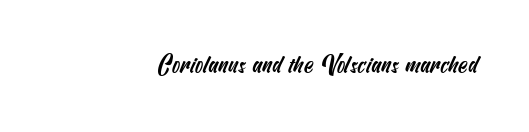
Rule under the text: the space is simply empty. In CSS terms this would be text-align: right. The letterforms sit shoulder to shoulder at normal distance.
